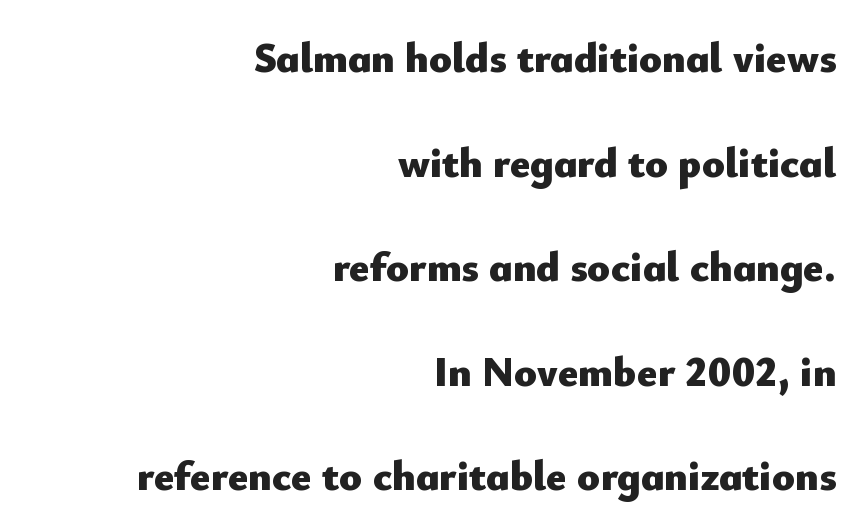
Rule under the text: the space is simply empty. Posture: vertical. Does the type have serifs? No, each stem ends abruptly. These words are printed bold, with thick strokes throughout. Note the varied advance widths — an 'i' is clearly narrower than an 'm'.
